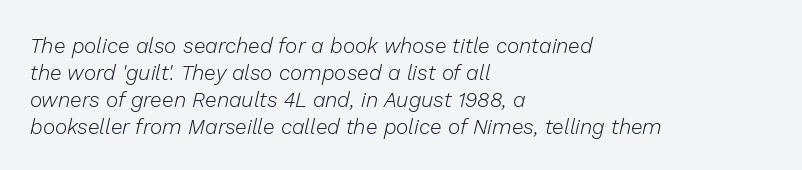
These glyphs show unthickened strokes, regular width or finer. Rendered with sloped, italic letterforms. One-word summary of the alignment: left. The zone under the glyphs is completely vacant.
